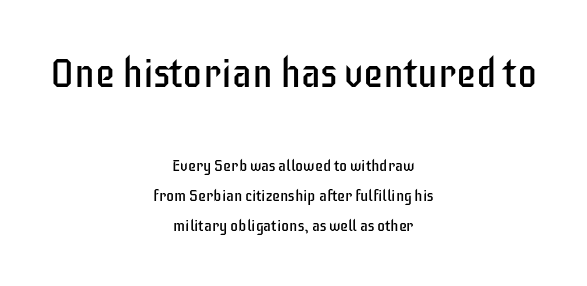
{"serif": "no", "italic": "no", "bold": "no", "weight": "regular", "width": "condensed", "stroke_contrast": "low", "x_height": "large", "monospaced": "no", "underline": "no", "align": "center", "line_spacing_ratio": 1.88, "letter_spacing": "normal", "letter_spacing_em": 0.0, "larger_block": "first", "size_ratio": 2.5, "glyph_px": 40}
